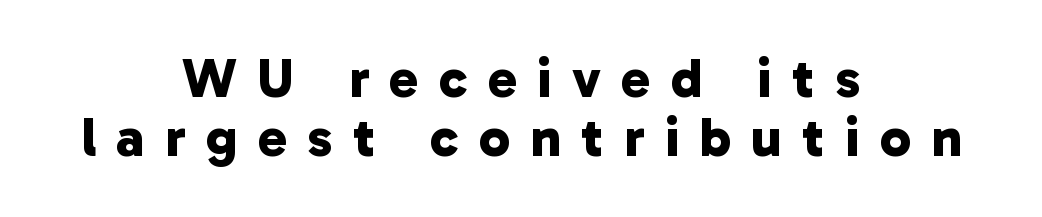
The passage shown is typeset with a sans-serif family. Compared with a flush-left layout, this one balances lines on the center instead. Set as a true bold cut, around the 700 mark. The gap between lines stays unmarked. These lines are rendered in a variable-pitch font.
